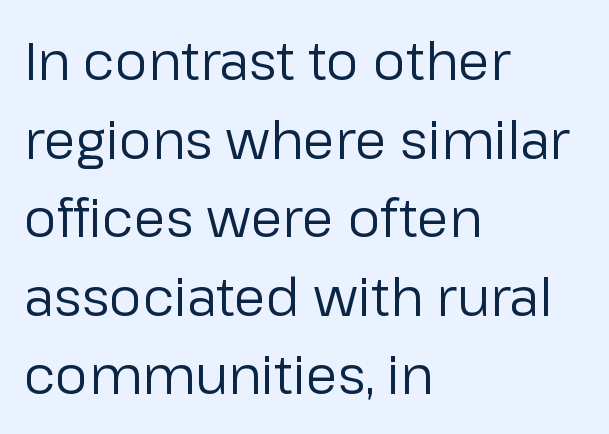
{"serif": "no", "italic": "no", "bold": "no", "weight": "regular", "width": "normal", "stroke_contrast": "low", "x_height": "medium", "monospaced": "no", "underline": "no", "align": "left", "line_spacing": "normal", "line_spacing_ratio": 1.51, "letter_spacing": "normal", "letter_spacing_em": 0.0, "glyph_px": 52}
